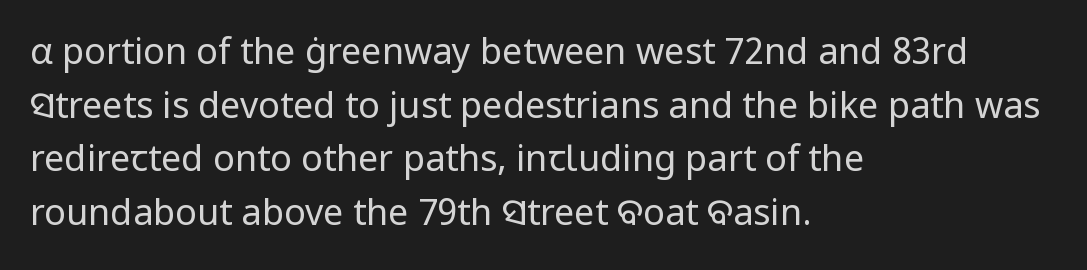
The image shows 36 px regular-weight sans-serif type, upright; set left-aligned, normal line spacing (1.49x), normal letter spacing, not underlined; low stroke contrast and a medium x-height.
